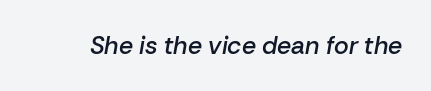
Q: Is the text bold? A: Semi-bold.
Q: Is the text italic (slanted)? A: Yes, it leans right by about 10 degrees.
Q: Is the text underlined? A: No.
Q: Is the spacing between letters normal or unusually wide? A: Normal.
